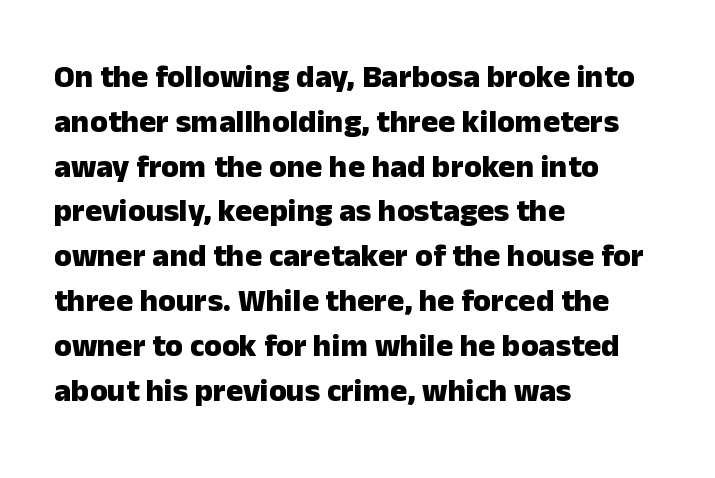
{"serif": "no", "italic": "no", "bold": "yes", "weight": "heavy", "width": "normal", "stroke_contrast": "low", "x_height": "medium", "monospaced": "no", "underline": "no", "align": "left", "line_spacing": "normal", "line_spacing_ratio": 1.4, "letter_spacing": "normal", "letter_spacing_em": 0.0, "glyph_px": 32}
